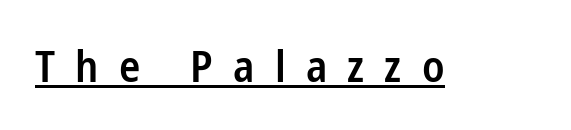
The image shows 44 px semibold, condensed sans-serif type, upright; set unusually wide letter spacing (+0.46 em), underlined; low stroke contrast and a medium x-height.
